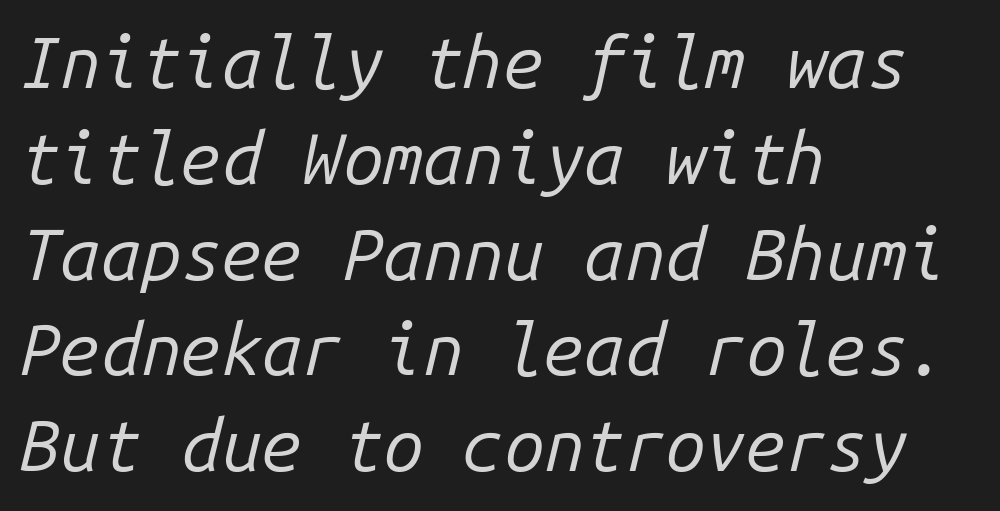
Bare-footed words on every line. What stands out about the letter spacing? Nothing — it is the standard amount. Each letter, wide or thin by design, is forced into the same width here. A quiet, ordinary-to-light weight characterises the typeface.
